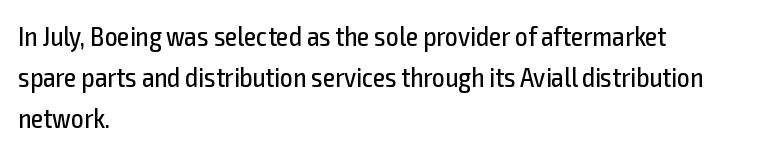
Q: Is the text bold? A: No.
Q: Is the text italic (slanted)? A: No, it is upright.
Q: Is the typeface a serif or a sans-serif typeface? A: Sans-serif.
Q: Is the text underlined? A: No.
Q: How is the paragraph aligned? A: Left-aligned.
Q: Is the spacing between letters normal or unusually wide? A: Normal.
Q: Is the spacing between lines tight, normal or loose? A: Normal.
Q: Width (condensed, normal, or wide)? A: Condensed.
Q: x-height? A: Medium.
Q: Monospaced? A: No.
